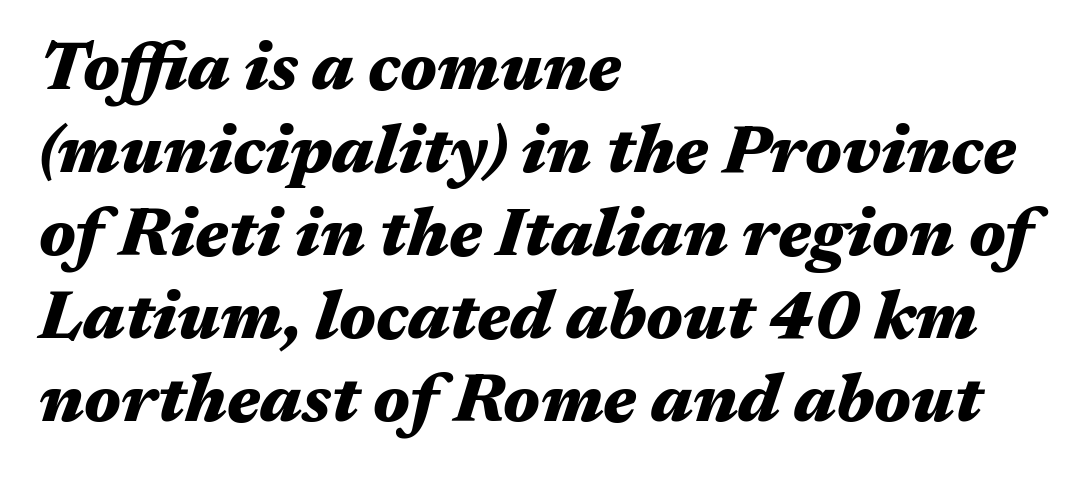
Q: Is the text bold? A: Yes.
Q: Is the text italic (slanted)? A: Yes, it leans right by about 17 degrees.
Q: Is the text underlined? A: No.
Q: How is the paragraph aligned? A: Left-aligned.
Q: Is the spacing between letters normal or unusually wide? A: Normal.
Q: Width (condensed, normal, or wide)? A: Wide.
Q: Stroke contrast? A: Medium.
Q: x-height? A: Medium.
Q: Monospaced? A: No.
